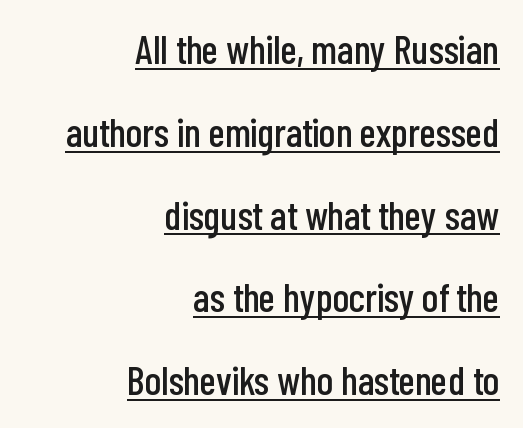
Q: Is the text italic (slanted)? A: No, it is upright.
Q: Is the typeface a serif or a sans-serif typeface? A: Sans-serif.
Q: Is the text underlined? A: Yes.
Q: How is the paragraph aligned? A: Right-aligned.
Q: Is the spacing between letters normal or unusually wide? A: Normal.
Q: Is the spacing between lines tight, normal or loose? A: Loose.
Q: Width (condensed, normal, or wide)? A: Condensed.
Q: Stroke contrast? A: Low.
Q: x-height? A: Medium.
Q: Monospaced? A: No.
